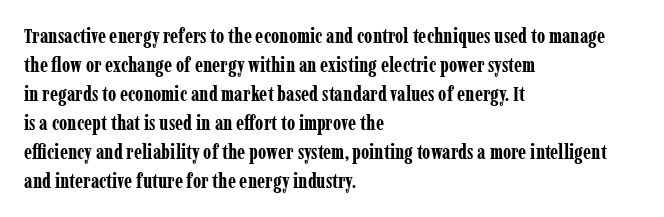
{"italic": "no", "bold": "yes", "underline": "no", "align": "left", "line_spacing": "normal", "line_spacing_ratio": 1.45, "letter_spacing": "normal", "letter_spacing_em": 0.0, "glyph_px": 20}
